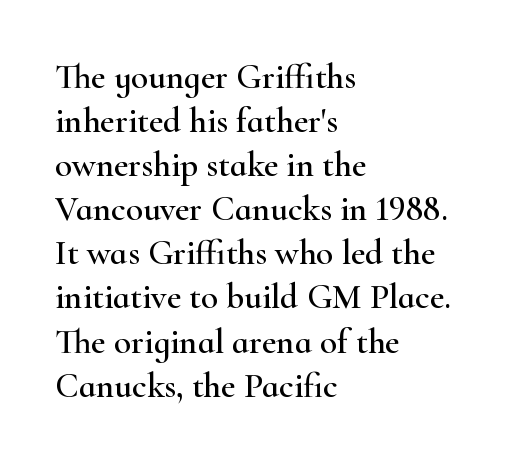
{"serif": "yes", "italic": "no", "width": "wide", "stroke_contrast": "high", "x_height": "small", "monospaced": "no", "underline": "no", "align": "left", "line_spacing": "normal", "line_spacing_ratio": 1.26, "letter_spacing": "normal", "letter_spacing_em": 0.0, "glyph_px": 35}
